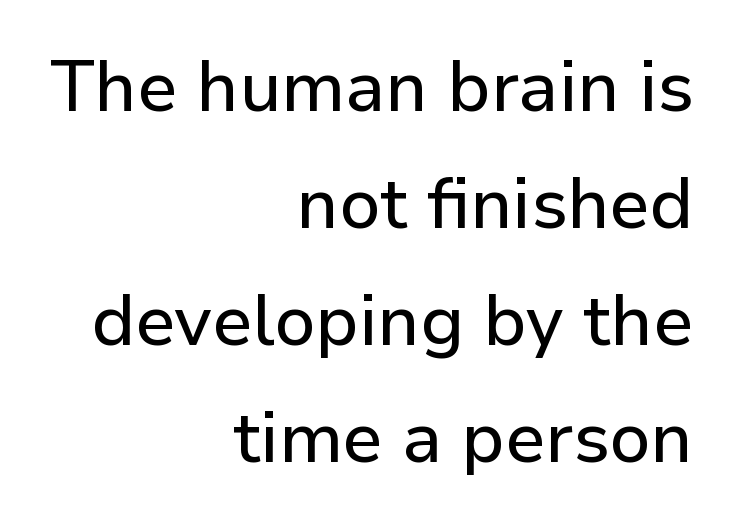
Q: Is the text italic (slanted)? A: No, it is upright.
Q: Is the typeface a serif or a sans-serif typeface? A: Sans-serif.
Q: Is the text underlined? A: No.
Q: How is the paragraph aligned? A: Right-aligned.
Q: Is the spacing between letters normal or unusually wide? A: Normal.
Q: Is the spacing between lines tight, normal or loose? A: Normal.
Q: Width (condensed, normal, or wide)? A: Normal.
Q: Stroke contrast? A: Low.
Q: x-height? A: Medium.
Q: Monospaced? A: No.
